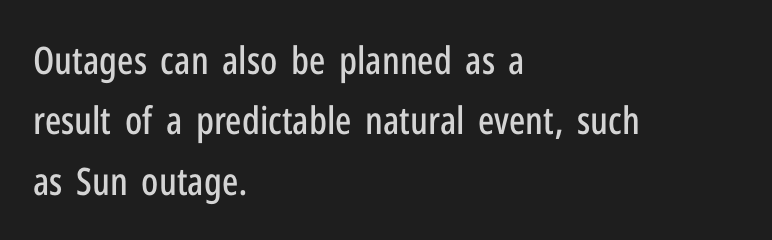
The image shows 38 px condensed sans-serif type, upright; set left-aligned, normal line spacing (1.59x), normal letter spacing, not underlined; low stroke contrast and a medium x-height.
